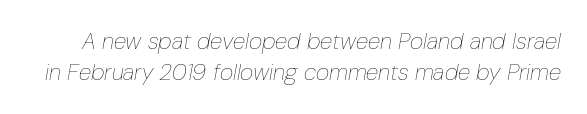
{"italic": "yes", "lean": "right", "slant_degrees": 10, "bold": "no", "underline": "no", "line_spacing": "normal", "line_spacing_ratio": 1.34, "letter_spacing": "normal", "letter_spacing_em": 0.0, "glyph_px": 23}
